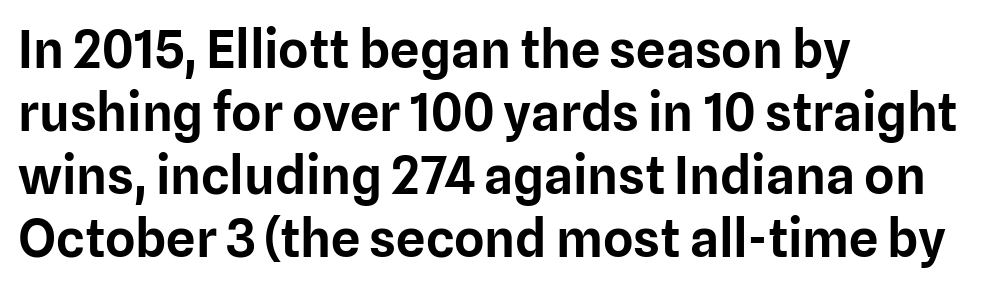
Here the designer chose a conventional face with non-uniform glyph widths. The designer went with a sans here, leaving each stem footless. Unmarked baselines from the first word to the last. Leftover space on each line is placed entirely after the last word.
